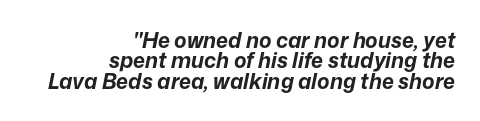
Q: Is the text bold? A: Yes.
Q: Is the text italic (slanted)? A: Yes, it leans right by about 12 degrees.
Q: Is the text underlined? A: No.
Q: How is the paragraph aligned? A: Right-aligned.
Q: Is the spacing between letters normal or unusually wide? A: Normal.
Q: Is the spacing between lines tight, normal or loose? A: Tight.
